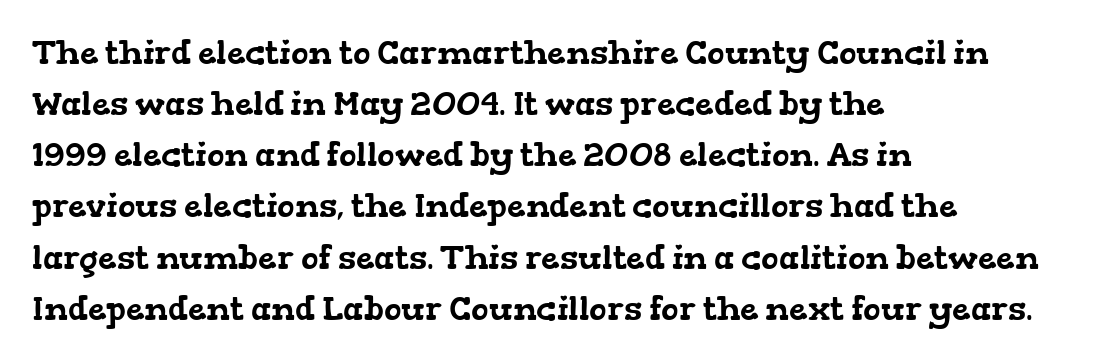
Q: Is the typeface a serif or a sans-serif typeface? A: Serif.
Q: Is the text underlined? A: No.
Q: How is the paragraph aligned? A: Left-aligned.
Q: Is the spacing between letters normal or unusually wide? A: Normal.
Q: Is the spacing between lines tight, normal or loose? A: Normal.
Q: Width (condensed, normal, or wide)? A: Wide.
Q: Stroke contrast? A: Low.
Q: x-height? A: Medium.
Q: Monospaced? A: No.
